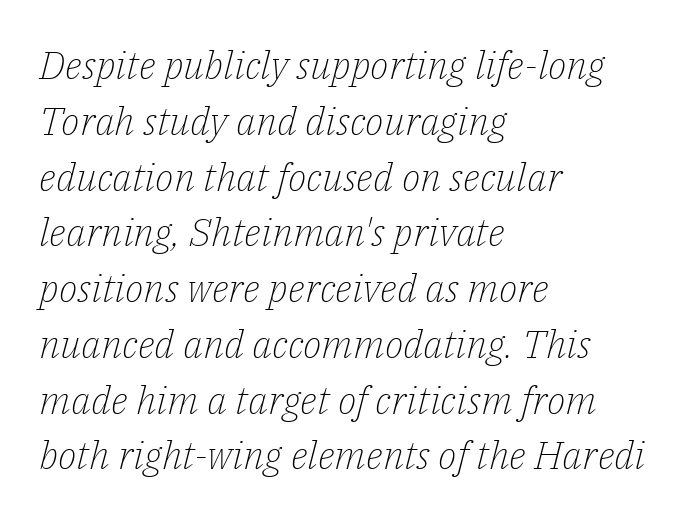
Q: Is the text bold? A: No.
Q: Is the text italic (slanted)? A: Yes, it leans right by about 14 degrees.
Q: Is the typeface a serif or a sans-serif typeface? A: Serif.
Q: Is the text underlined? A: No.
Q: How is the paragraph aligned? A: Left-aligned.
Q: Is the spacing between letters normal or unusually wide? A: Normal.
Q: Is the spacing between lines tight, normal or loose? A: Normal.
Q: Width (condensed, normal, or wide)? A: Normal.
Q: Stroke contrast? A: Low.
Q: x-height? A: Medium.
Q: Monospaced? A: No.
